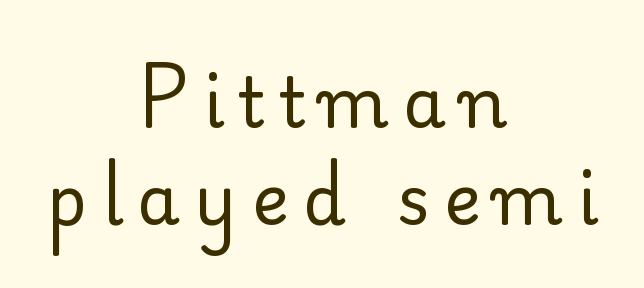
Compared with a flush-left layout, this one balances lines on the center instead. Vertically, the passage feels balanced, rows spaced as you'd expect. The face used here is proportionally spaced, like ordinary book or web type. The specimen reads as upright at a glance.
